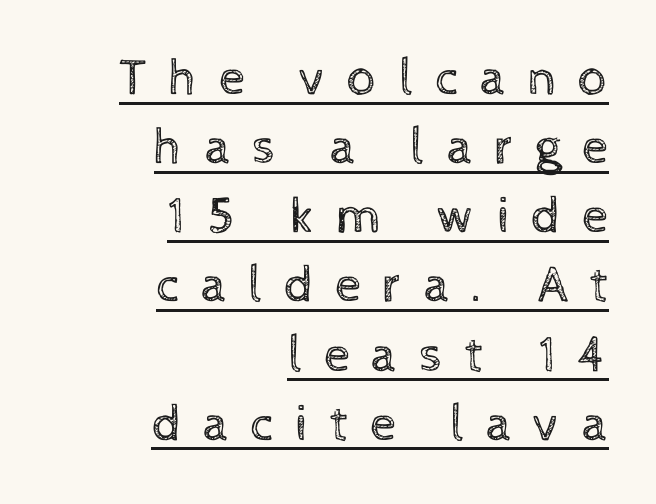
Q: Is the text bold? A: No.
Q: Is the text italic (slanted)? A: No, it is upright.
Q: Is the text underlined? A: Yes.
Q: How is the paragraph aligned? A: Right-aligned.
Q: Is the spacing between letters normal or unusually wide? A: Unusually wide.
Q: Is the spacing between lines tight, normal or loose? A: Normal.
Q: Width (condensed, normal, or wide)? A: Normal.
Q: x-height? A: Medium.
Q: Monospaced? A: No.
